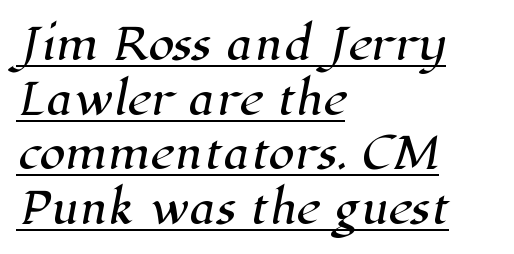
Casual observation: everything's shoved over to the left. Do the characters align in a grid? No, the font is proportional. What's the leading like? Ordinary, nothing unusual. The words here are underlined. The rendering keeps characters at their native spacing.
